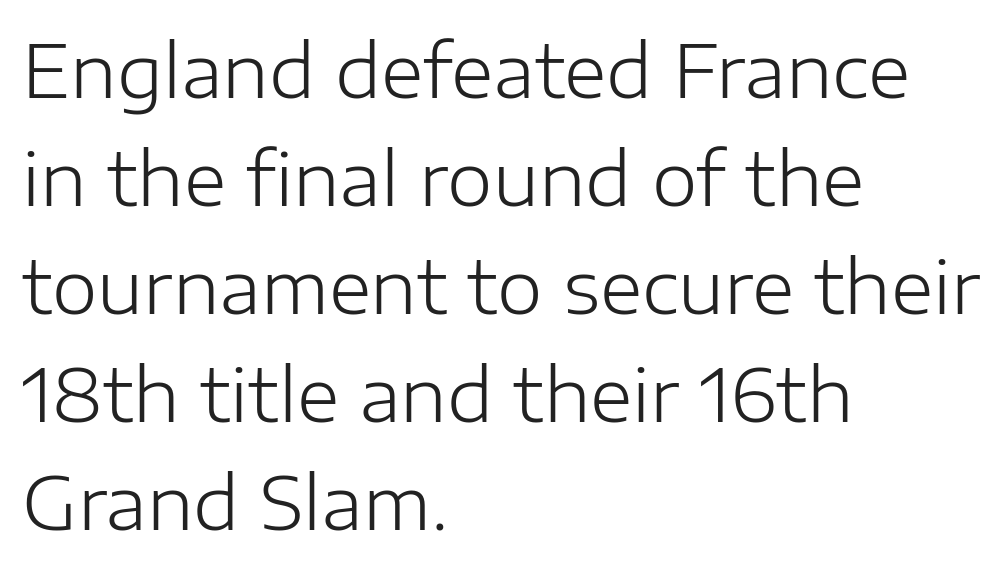
Q: Is the text bold? A: No.
Q: Is the text italic (slanted)? A: No, it is upright.
Q: Is the typeface a serif or a sans-serif typeface? A: Sans-serif.
Q: Is the text underlined? A: No.
Q: How is the paragraph aligned? A: Left-aligned.
Q: Is the spacing between letters normal or unusually wide? A: Normal.
Q: Is the spacing between lines tight, normal or loose? A: Normal.
Q: Width (condensed, normal, or wide)? A: Normal.
Q: Stroke contrast? A: Low.
Q: x-height? A: Medium.
Q: Monospaced? A: No.
